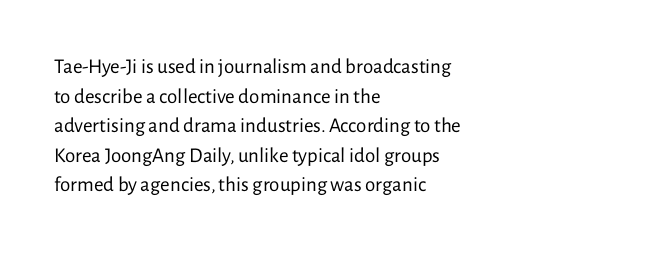
Q: Is the text bold? A: No.
Q: Is the text italic (slanted)? A: No, it is upright.
Q: Is the text underlined? A: No.
Q: How is the paragraph aligned? A: Left-aligned.
Q: Is the spacing between letters normal or unusually wide? A: Normal.
Q: Is the spacing between lines tight, normal or loose? A: Normal.
